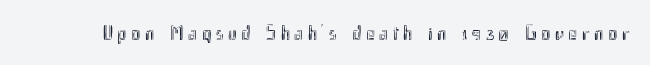
The image shows 21 px text type, upright; set unusually wide letter spacing (+0.22 em), not underlined.
